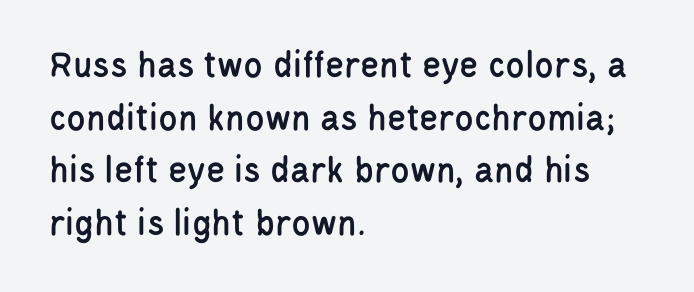
{"serif": "no", "italic": "no", "width": "condensed", "stroke_contrast": "low", "x_height": "large", "monospaced": "no", "underline": "no", "align": "left", "line_spacing": "normal", "line_spacing_ratio": 1.35, "letter_spacing": "normal", "letter_spacing_em": 0.0, "glyph_px": 39}
